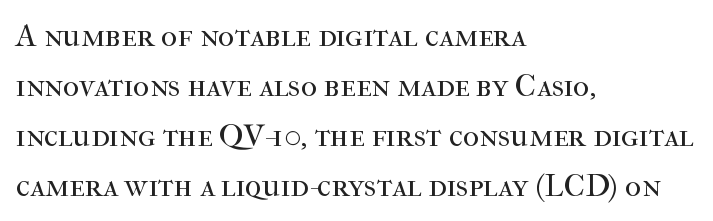
Q: Is the text bold? A: No.
Q: Is the text italic (slanted)? A: No, it is upright.
Q: Is the typeface a serif or a sans-serif typeface? A: Serif.
Q: Is the text underlined? A: No.
Q: How is the paragraph aligned? A: Left-aligned.
Q: Is the spacing between letters normal or unusually wide? A: Normal.
Q: Is the spacing between lines tight, normal or loose? A: Normal.
Q: Width (condensed, normal, or wide)? A: Normal.
Q: Stroke contrast? A: High.
Q: x-height? A: Medium.
Q: Monospaced? A: No.
